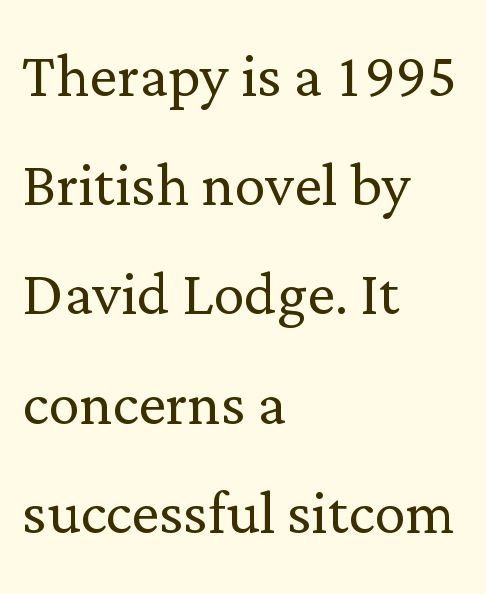
The image shows 78 px light serif type, upright; set left-aligned, normal line spacing (1.4x), normal letter spacing, not underlined; low stroke contrast and a medium x-height.
